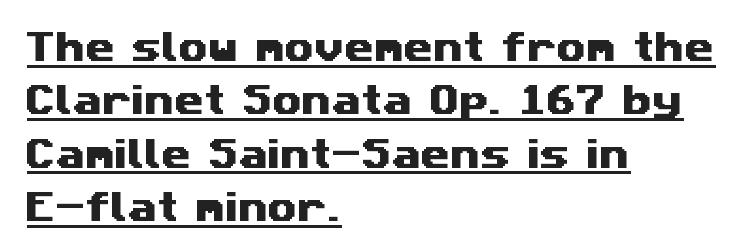
Q: Is the typeface a serif or a sans-serif typeface? A: Sans-serif.
Q: Is the text underlined? A: Yes.
Q: How is the paragraph aligned? A: Left-aligned.
Q: Is the spacing between letters normal or unusually wide? A: Normal.
Q: Is the spacing between lines tight, normal or loose? A: Normal.
Q: Width (condensed, normal, or wide)? A: Wide.
Q: Stroke contrast? A: Medium.
Q: x-height? A: Medium.
Q: Monospaced? A: No.
